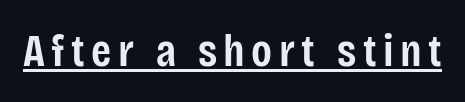
Q: Is the text bold? A: Semi-bold.
Q: Is the text italic (slanted)? A: No, it is upright.
Q: Is the typeface a serif or a sans-serif typeface? A: Sans-serif.
Q: Is the text underlined? A: Yes.
Q: Width (condensed, normal, or wide)? A: Condensed.
Q: Stroke contrast? A: Low.
Q: x-height? A: Large.
Q: Monospaced? A: No.
